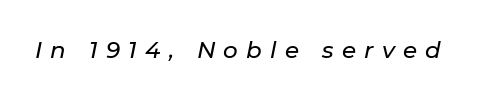
The image shows 23 px text type, italic (leaning right); set unusually wide letter spacing (+0.36 em), not underlined.
